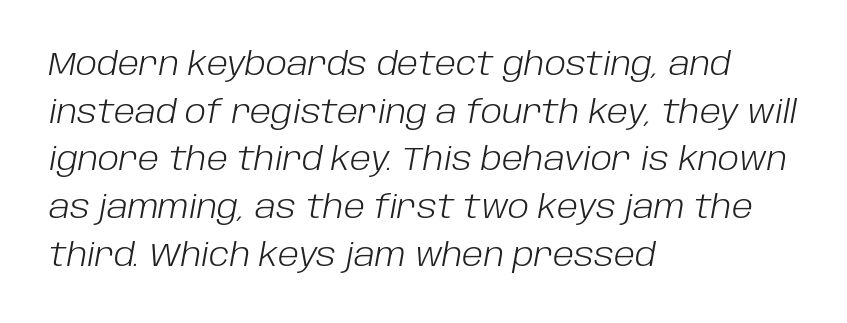
The image shows 32 px light type, italic (leaning right); set left-aligned, normal line spacing (1.49x), normal letter spacing, not underlined; low stroke contrast and a large x-height.
